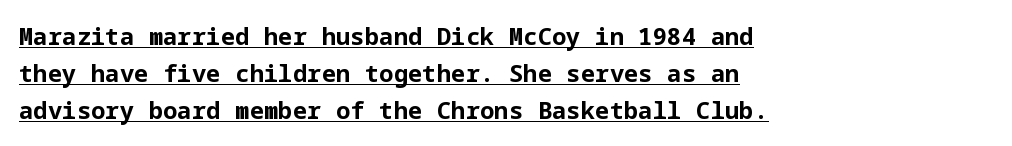
Q: Is the text bold? A: Yes.
Q: Is the text italic (slanted)? A: No, it is upright.
Q: Is the text underlined? A: Yes.
Q: How is the paragraph aligned? A: Left-aligned.
Q: Is the spacing between letters normal or unusually wide? A: Normal.
Q: Is the spacing between lines tight, normal or loose? A: Normal.
